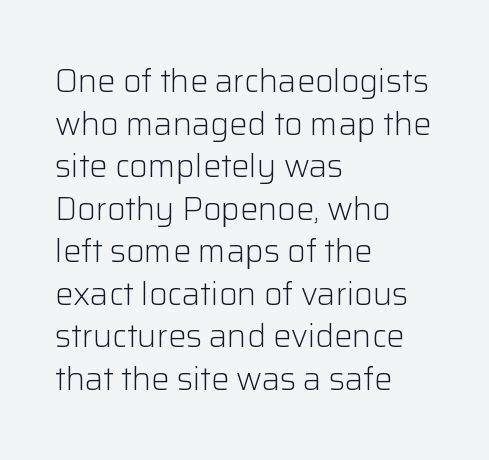
{"serif": "no", "italic": "no", "bold": "no", "weight": "light", "width": "normal", "stroke_contrast": "low", "x_height": "medium", "monospaced": "no", "underline": "no", "align": "left", "line_spacing": "normal", "line_spacing_ratio": 1.33, "letter_spacing": "normal", "letter_spacing_em": 0.0, "glyph_px": 32}
